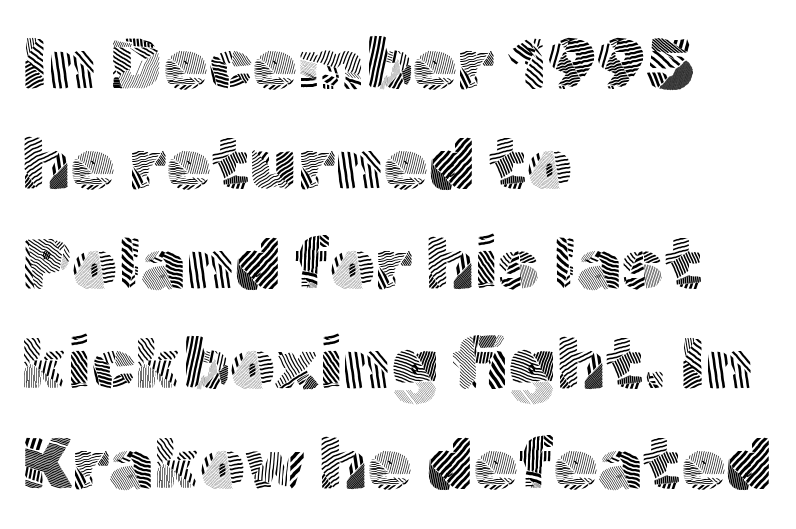
{"serif": "no", "italic": "no", "bold": "no", "weight": "light", "width": "normal", "x_height": "medium", "monospaced": "no", "underline": "no", "align": "left", "line_spacing": "normal", "line_spacing_ratio": 1.39, "letter_spacing": "normal", "letter_spacing_em": 0.0, "glyph_px": 72}
